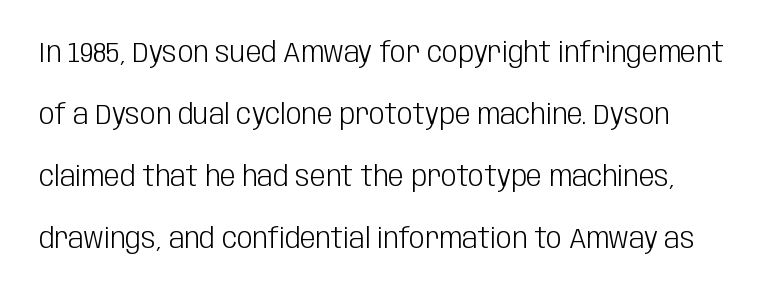
{"serif": "no", "italic": "no", "bold": "no", "weight": "light", "width": "condensed", "stroke_contrast": "low", "x_height": "large", "monospaced": "no", "underline": "no", "line_spacing": "loose", "line_spacing_ratio": 2.22, "letter_spacing": "normal", "letter_spacing_em": 0.0, "glyph_px": 28}
